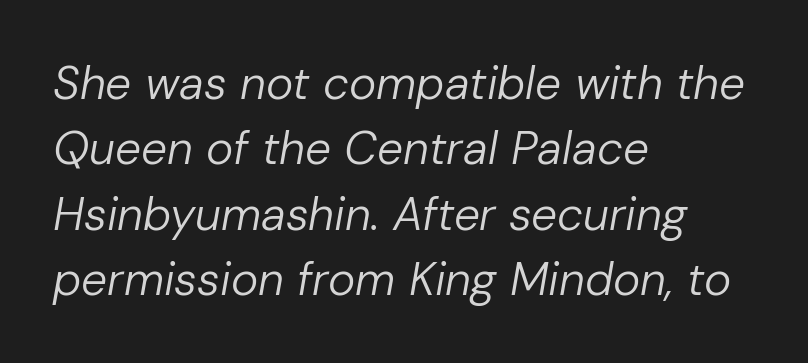
The image shows 46 px regular-weight type, italic (leaning right); set left-aligned, normal line spacing (1.42x), normal letter spacing, not underlined; low stroke contrast and a medium x-height.
